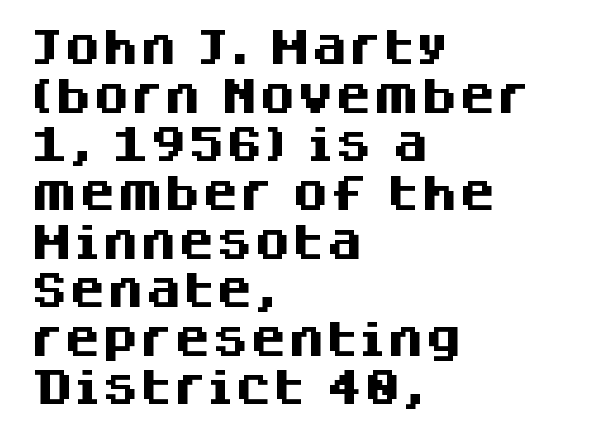
{"serif": "no", "italic": "no", "bold": "yes", "weight": "heavy", "width": "normal", "stroke_contrast": "medium", "x_height": "large", "monospaced": "no", "underline": "no", "align": "left", "line_spacing": "normal", "line_spacing_ratio": 1.28, "letter_spacing": "normal", "letter_spacing_em": 0.0, "glyph_px": 38}
